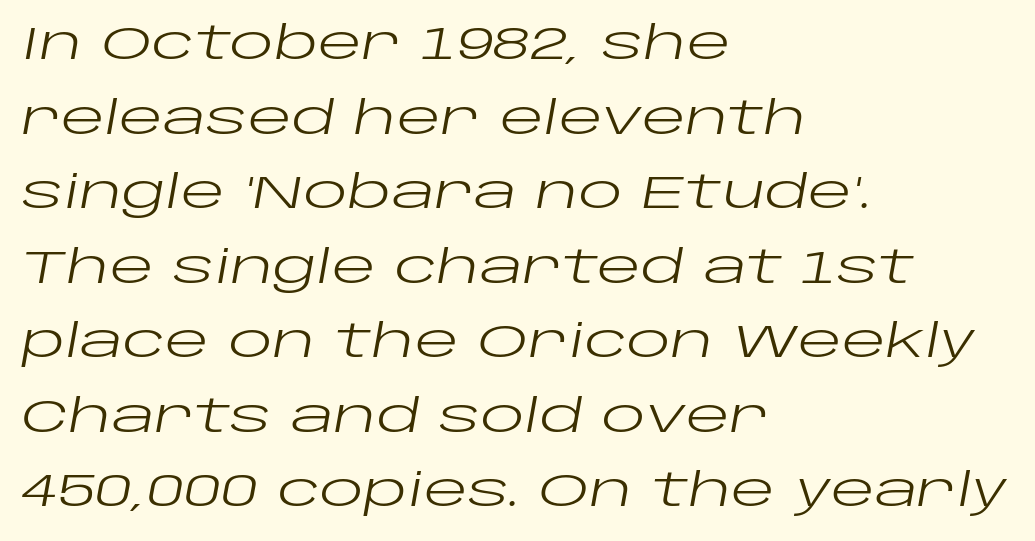
The image shows 46 px regular-weight, wide type, italic (leaning right); set left-aligned, normal line spacing (1.62x), normal letter spacing, not underlined; low stroke contrast and a large x-height.
